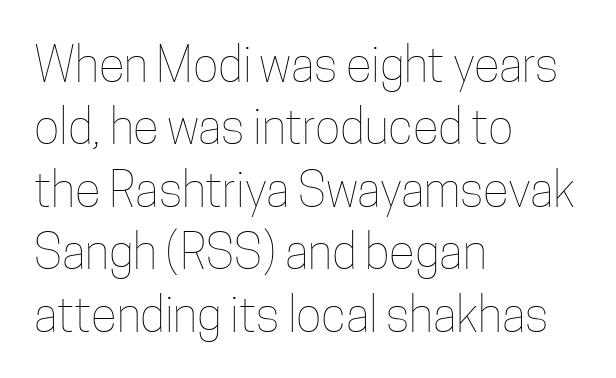
Q: Is the text bold? A: No.
Q: Is the text italic (slanted)? A: No, it is upright.
Q: Is the text underlined? A: No.
Q: How is the paragraph aligned? A: Left-aligned.
Q: Is the spacing between letters normal or unusually wide? A: Normal.
Q: Is the spacing between lines tight, normal or loose? A: Normal.
Q: Width (condensed, normal, or wide)? A: Condensed.
Q: Stroke contrast? A: Low.
Q: x-height? A: Medium.
Q: Monospaced? A: No.
